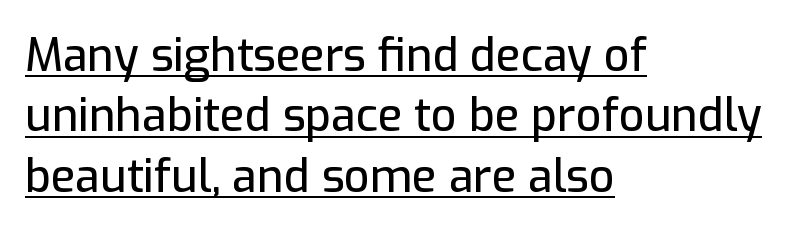
{"serif": "no", "italic": "no", "width": "normal", "stroke_contrast": "low", "x_height": "medium", "monospaced": "no", "underline": "yes", "align": "left", "line_spacing": "normal", "line_spacing_ratio": 1.34, "letter_spacing": "normal", "letter_spacing_em": 0.0, "glyph_px": 45}
